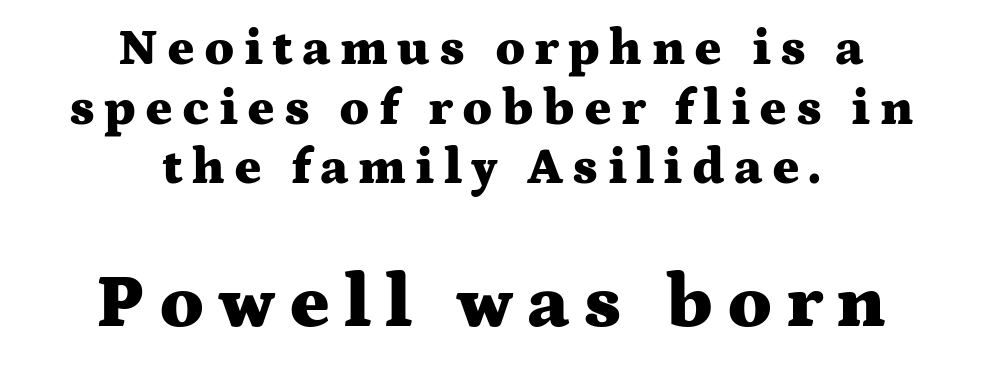
The image shows 76 px heavy, wide serif type, upright; set centered, line spacing 1.17x, not underlined; the second (bottom) block is 1.49x larger; medium stroke contrast and a medium x-height.
